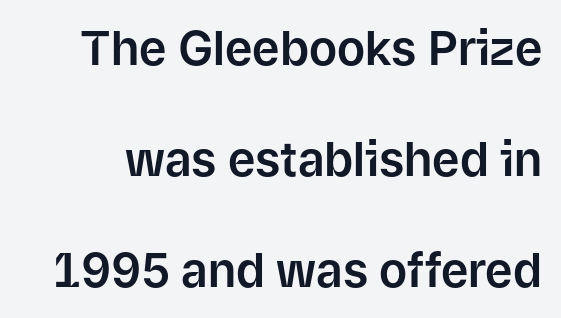
Clear beneath every line of the passage. Whoever set this chose breathing room over compactness in the vertical rhythm. Serifs: no, the terminals of the letterforms are clean. Standard letterfit; no display-style spreading of the glyphs.
